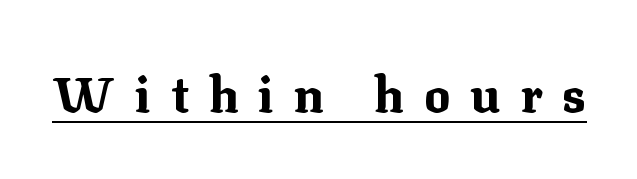
{"serif": "yes", "italic": "no", "bold": "yes", "weight": "bold", "width": "normal", "stroke_contrast": "medium", "x_height": "medium", "monospaced": "no", "underline": "yes", "letter_spacing": "wide", "letter_spacing_em": 0.41, "glyph_px": 49}
